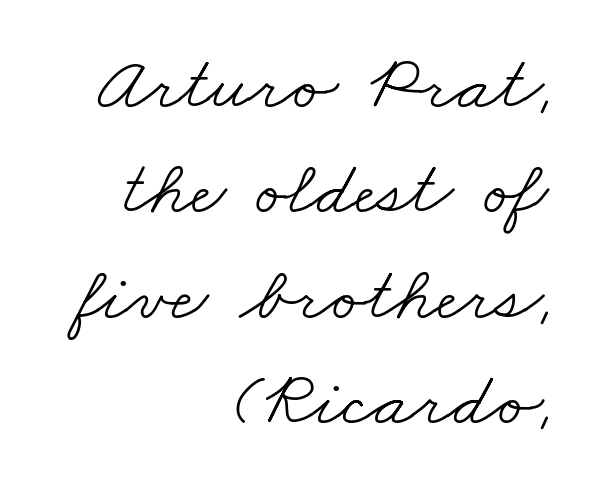
Q: Is the text bold? A: No.
Q: Is the typeface a serif or a sans-serif typeface? A: Serif.
Q: Is the text underlined? A: No.
Q: How is the paragraph aligned? A: Right-aligned.
Q: Is the spacing between letters normal or unusually wide? A: Normal.
Q: Is the spacing between lines tight, normal or loose? A: Normal.
Q: Width (condensed, normal, or wide)? A: Wide.
Q: Stroke contrast? A: Low.
Q: x-height? A: Small.
Q: Monospaced? A: No.
